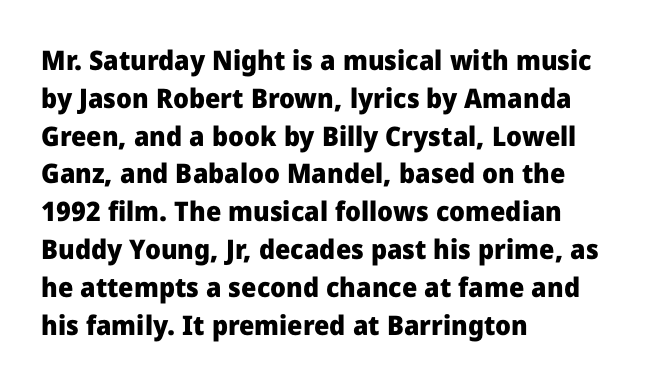
Line spacing here is normal. The baseline area is clear. This sample uses an upright cut, with every glyph sitting square on the baseline. These lines keep a tight, regular rhythm from letter to letter. Line beginnings align vertically; line endings do not.
